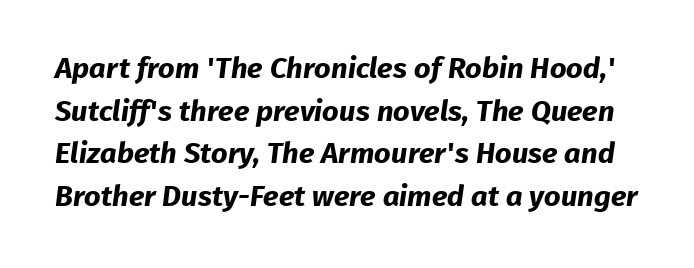
Q: Is the text bold? A: Yes.
Q: Is the typeface a serif or a sans-serif typeface? A: Sans-serif.
Q: Is the text underlined? A: No.
Q: Is the spacing between letters normal or unusually wide? A: Normal.
Q: Is the spacing between lines tight, normal or loose? A: Normal.
Q: Width (condensed, normal, or wide)? A: Normal.
Q: Stroke contrast? A: Low.
Q: x-height? A: Medium.
Q: Monospaced? A: No.
